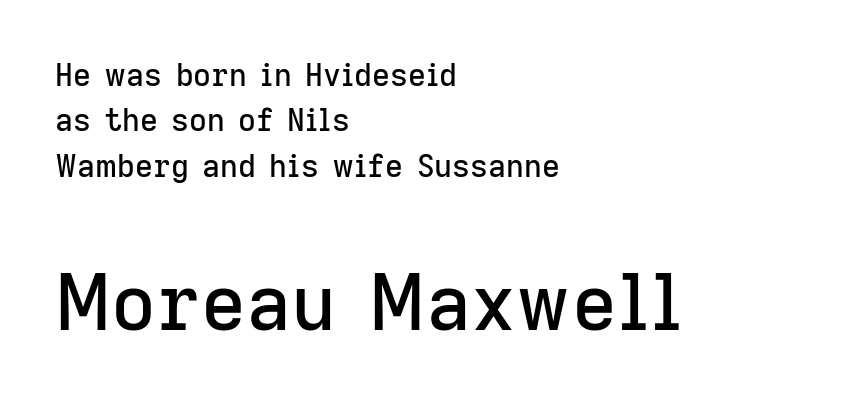
This sample is left-justified, so line endings fall wherever the words run out. In terms of leading, this rendering sits right in the middle. Here the second block reads like a headline and the first like body copy. Students, note that the glyphs here touch the page at normal intervals.
